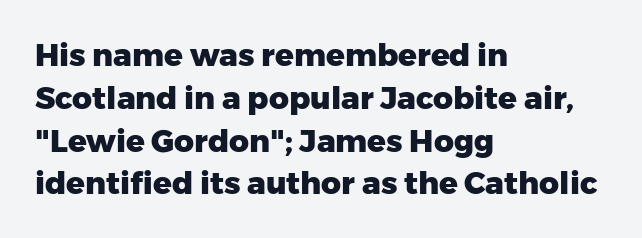
The image shows 31 px heavy sans-serif type, upright; set left-aligned, normal line spacing (1.38x), normal letter spacing, not underlined; low stroke contrast and a medium x-height.
